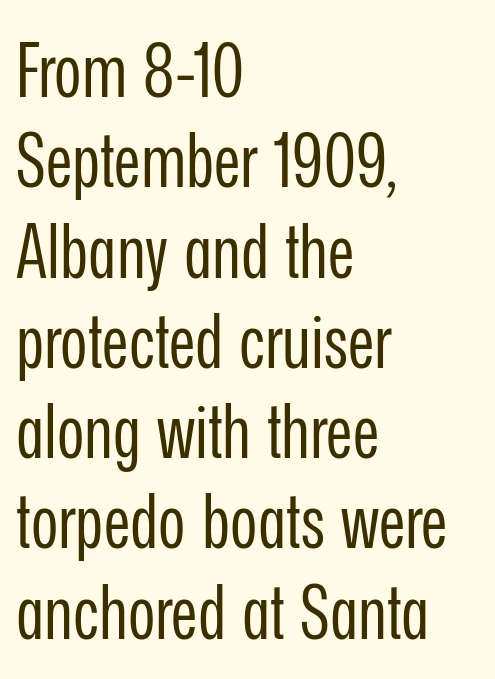
Q: Is the text bold? A: No.
Q: Is the text italic (slanted)? A: No, it is upright.
Q: Is the typeface a serif or a sans-serif typeface? A: Sans-serif.
Q: Is the text underlined? A: No.
Q: How is the paragraph aligned? A: Left-aligned.
Q: Is the spacing between letters normal or unusually wide? A: Normal.
Q: Width (condensed, normal, or wide)? A: Condensed.
Q: Stroke contrast? A: Low.
Q: x-height? A: Medium.
Q: Monospaced? A: No.
